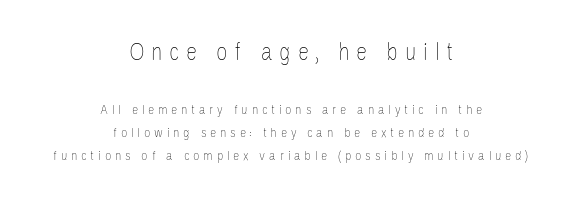
Does the lettering tilt? It doesn't — this is upright. The typesetting does not lean heavy: it is not bold. This sample keeps an unexceptional amount of space between lines. Observe the wide spacing: letters keep a clear distance from each other.
